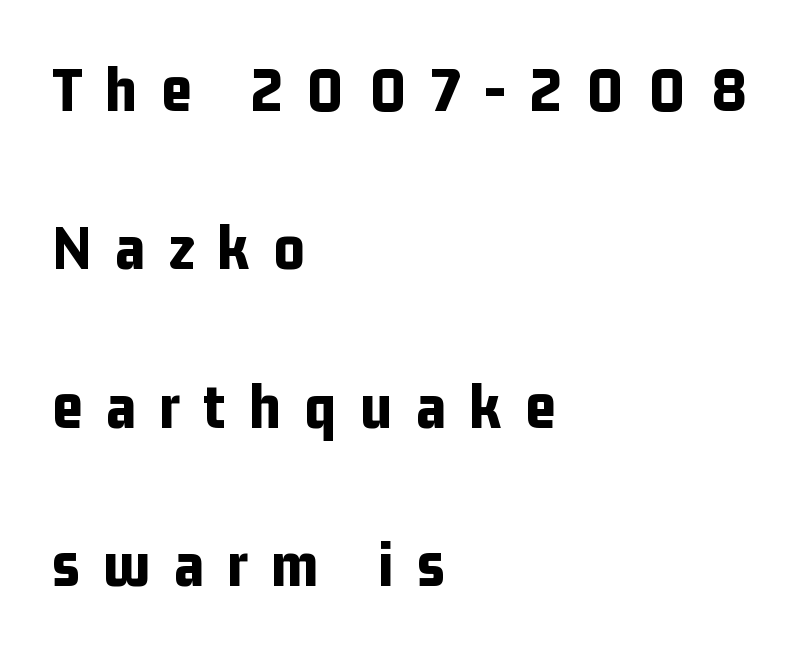
Upright lettering throughout. Summary of vertical rhythm: relaxed, with wide interline spacing. This rendering features lettering with no underline. The strokes are fattened all the way to bold.
